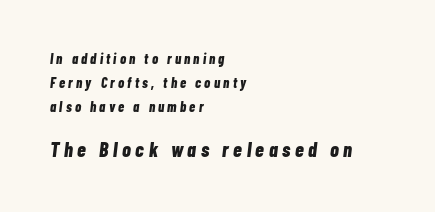
Inter-character spacing is expanded well beyond the font's built-in metrics. The rendering uses a moderate line-height, typical for paragraphs. The emphasis by scale lands on block number two, below. Only glyphs here, with clear space below each row. As a designer I'd log this as weight 700, bold.
